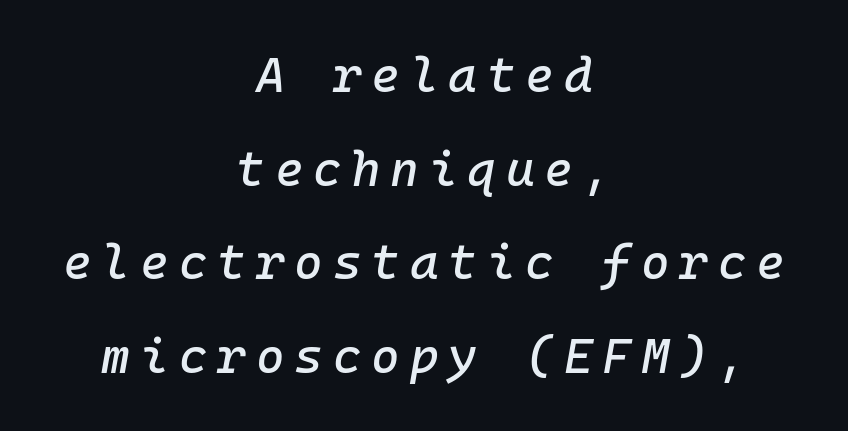
Compared with typical body copy, the letter spacing here is much looser. The rag falls on both sides of this text block equally. Quick note: italic. The words here are not underlined. Note the uniform advance width — an 'i' takes as much space as an 'm'.
